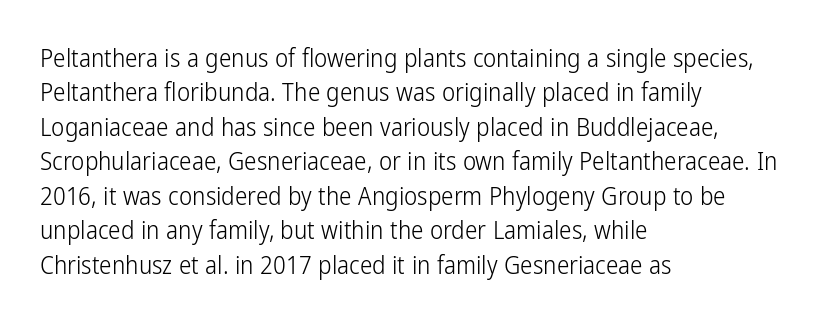
Q: Is the text bold? A: No.
Q: Is the text italic (slanted)? A: No, it is upright.
Q: Is the text underlined? A: No.
Q: How is the paragraph aligned? A: Left-aligned.
Q: Is the spacing between letters normal or unusually wide? A: Normal.
Q: Is the spacing between lines tight, normal or loose? A: Normal.
